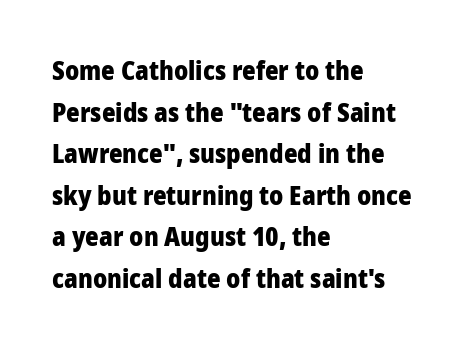
The image shows 26 px bold type, upright; set left-aligned, normal line spacing (1.6x), normal letter spacing, not underlined.
